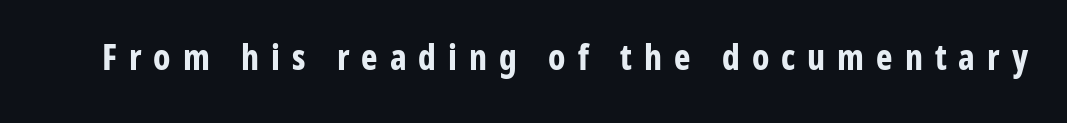
{"serif": "no", "italic": "no", "bold": "yes", "weight": "bold", "width": "condensed", "stroke_contrast": "low", "x_height": "medium", "monospaced": "no", "underline": "no", "letter_spacing": "wide", "letter_spacing_em": 0.34, "glyph_px": 35}
